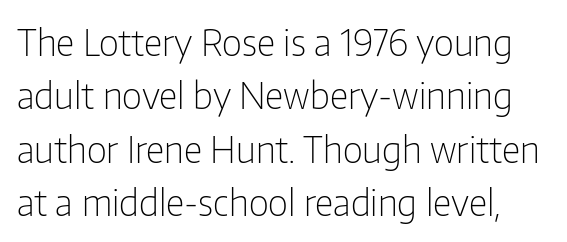
Q: Is the text bold? A: No.
Q: Is the text italic (slanted)? A: No, it is upright.
Q: Is the typeface a serif or a sans-serif typeface? A: Sans-serif.
Q: Is the text underlined? A: No.
Q: Is the spacing between letters normal or unusually wide? A: Normal.
Q: Is the spacing between lines tight, normal or loose? A: Normal.
Q: Width (condensed, normal, or wide)? A: Condensed.
Q: Stroke contrast? A: Low.
Q: x-height? A: Medium.
Q: Monospaced? A: No.
